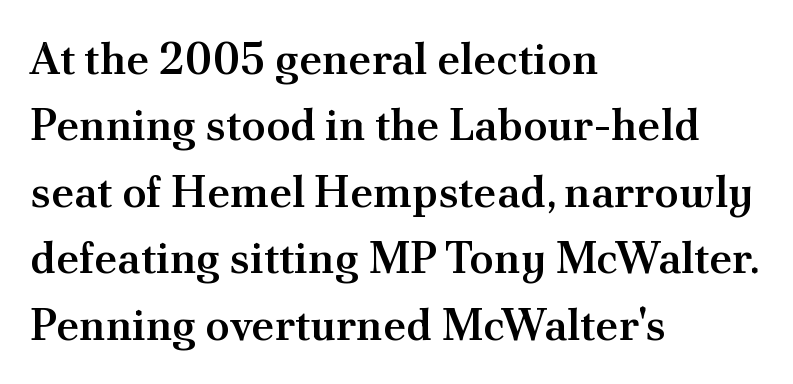
I'd call this a serif setting — the letters wear small feet. Each word holds together tightly as a unit, with standard inter-letter gaps. The lines sit at an ordinary, default distance from one another. This rendering features lettering with no underline.
